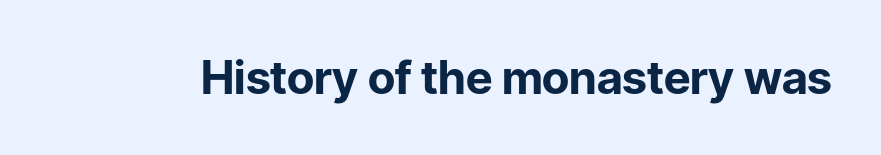
Q: Is the text bold? A: Yes.
Q: Is the text italic (slanted)? A: No, it is upright.
Q: Is the typeface a serif or a sans-serif typeface? A: Sans-serif.
Q: Is the text underlined? A: No.
Q: Is the spacing between letters normal or unusually wide? A: Normal.
Q: Width (condensed, normal, or wide)? A: Normal.
Q: Stroke contrast? A: Low.
Q: x-height? A: Medium.
Q: Monospaced? A: No.
